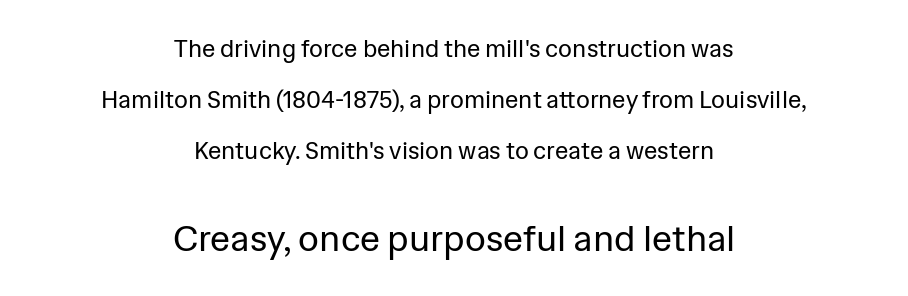
Q: Is the text bold? A: No.
Q: Is the text italic (slanted)? A: No, it is upright.
Q: Is the typeface a serif or a sans-serif typeface? A: Sans-serif.
Q: Is the text underlined? A: No.
Q: How is the paragraph aligned? A: Centered.
Q: Is the spacing between letters normal or unusually wide? A: Normal.
Q: Is the spacing between lines tight, normal or loose? A: Loose.
Q: Which block of text is set in a larger size, the first (top) or the second (bottom)? A: The second (bottom) one.
Q: Width (condensed, normal, or wide)? A: Normal.
Q: Stroke contrast? A: Low.
Q: x-height? A: Medium.
Q: Monospaced? A: No.
